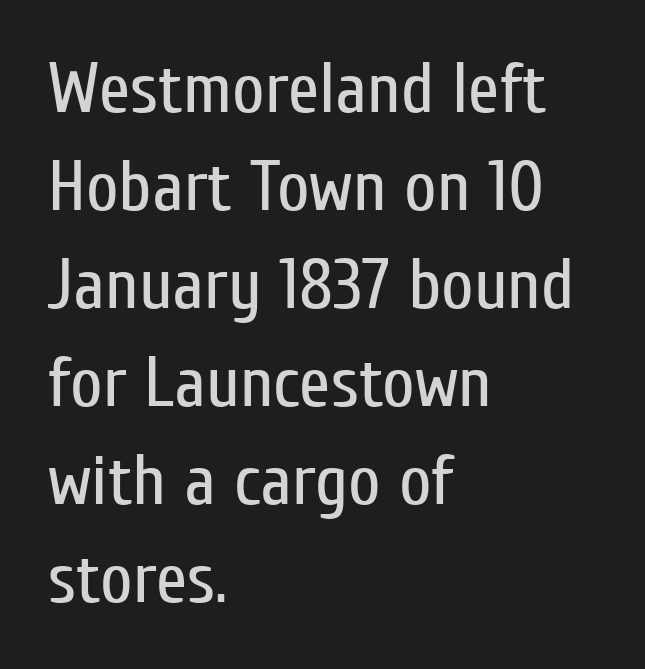
Q: Is the text bold? A: No.
Q: Is the text italic (slanted)? A: No, it is upright.
Q: Is the typeface a serif or a sans-serif typeface? A: Sans-serif.
Q: Is the text underlined? A: No.
Q: How is the paragraph aligned? A: Left-aligned.
Q: Is the spacing between letters normal or unusually wide? A: Normal.
Q: Is the spacing between lines tight, normal or loose? A: Normal.
Q: Width (condensed, normal, or wide)? A: Condensed.
Q: Stroke contrast? A: Low.
Q: x-height? A: Medium.
Q: Monospaced? A: No.
